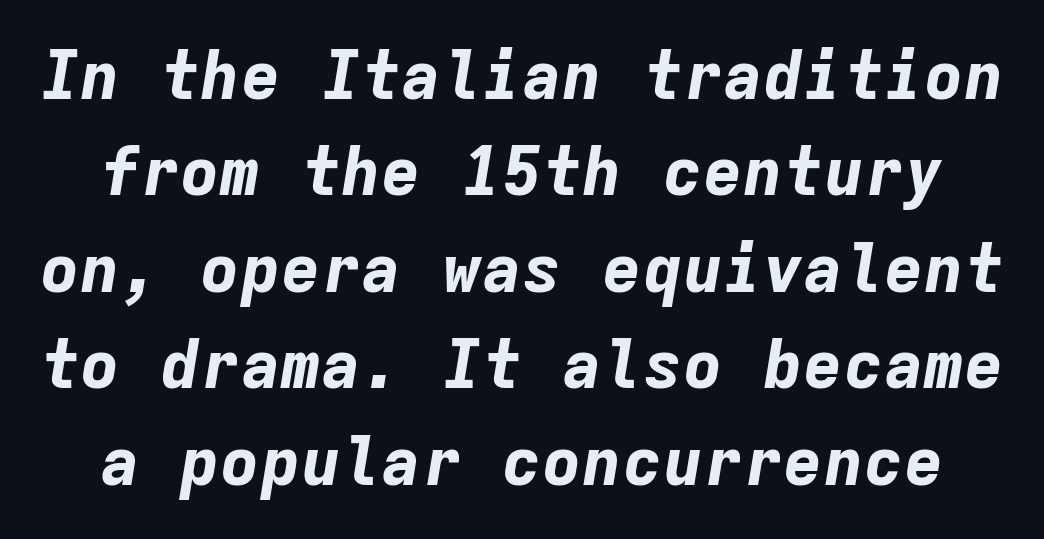
Q: Is the text bold? A: Yes.
Q: Is the text italic (slanted)? A: Yes, it leans right by about 9 degrees.
Q: Is the text underlined? A: No.
Q: Is the spacing between letters normal or unusually wide? A: Normal.
Q: Is the spacing between lines tight, normal or loose? A: Normal.
Q: Width (condensed, normal, or wide)? A: Normal.
Q: Stroke contrast? A: Low.
Q: x-height? A: Medium.
Q: Monospaced? A: Yes.
